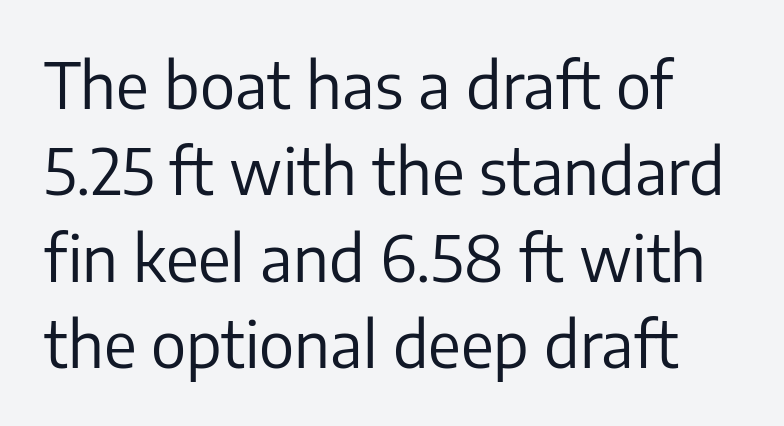
You could not count columns in this text — the font is proportionally spaced. No extra ink here — the face is not bold. Underline: absent. Evenly set lines give the paragraph a standard silhouette. Is the letter spacing exaggerated? No — it looks like the ordinary default.
